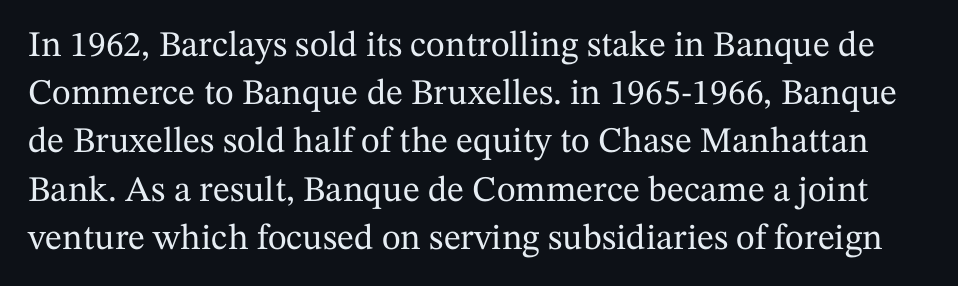
The image shows 36 px serif type, upright; set normal line spacing (1.34x), normal letter spacing, not underlined; medium stroke contrast and a medium x-height.
